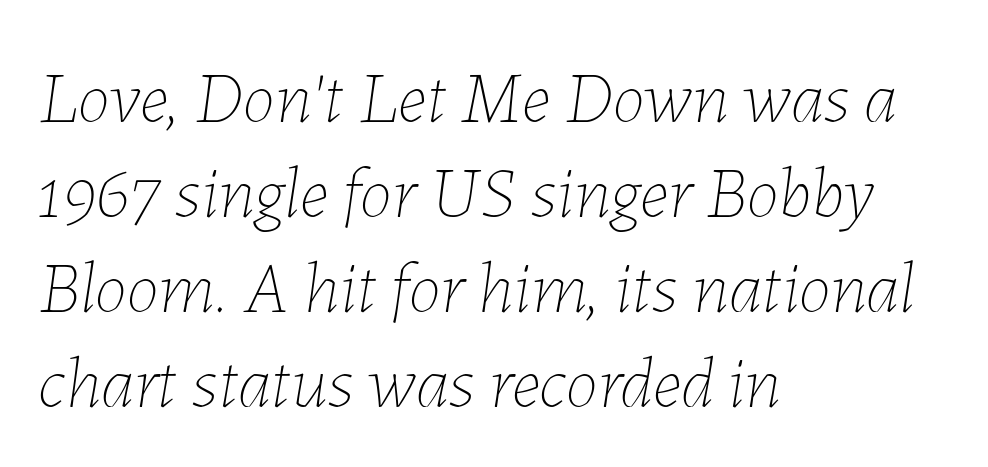
Character widths vary here, with narrow letters taking less room than wide ones. The cut favours lightness, reaching ordinary text weight at its darkest. Which margin do the lines hug? The left one — the right edge is uneven. The words here are not underlined.
